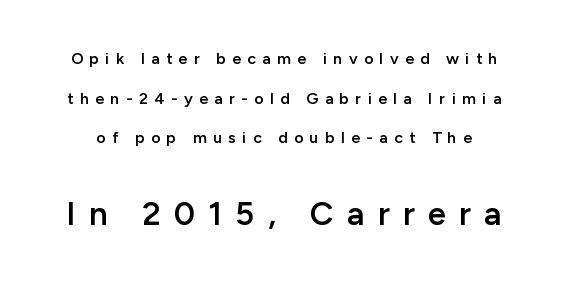
Q: Is the text bold? A: Semi-bold.
Q: Is the text italic (slanted)? A: No, it is upright.
Q: Is the typeface a serif or a sans-serif typeface? A: Sans-serif.
Q: Is the text underlined? A: No.
Q: Is the spacing between letters normal or unusually wide? A: Unusually wide.
Q: Is the spacing between lines tight, normal or loose? A: Loose.
Q: Which block of text is set in a larger size, the first (top) or the second (bottom)? A: The second (bottom) one.
Q: Width (condensed, normal, or wide)? A: Normal.
Q: Stroke contrast? A: Low.
Q: x-height? A: Medium.
Q: Monospaced? A: No.
